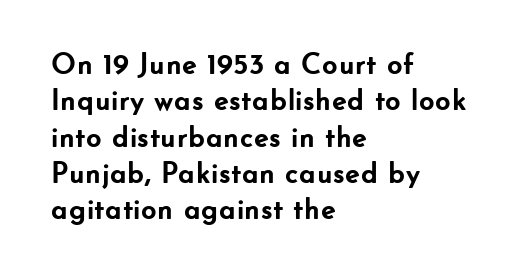
Spacing verdict: proportional, widths tailored to each character. If you drew a line through each stem, it would be perfectly vertical. Caption: bold face, heavy strokes. Only glyphs here, with clear space below each row.
